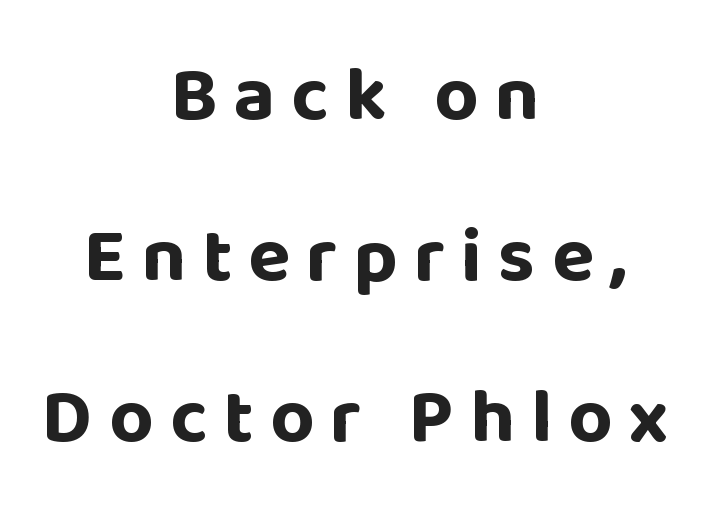
The image shows 77 px bold sans-serif type, upright; set centered, loose line spacing (2.09x), unusually wide letter spacing (+0.21 em), not underlined; low stroke contrast and a large x-height.
